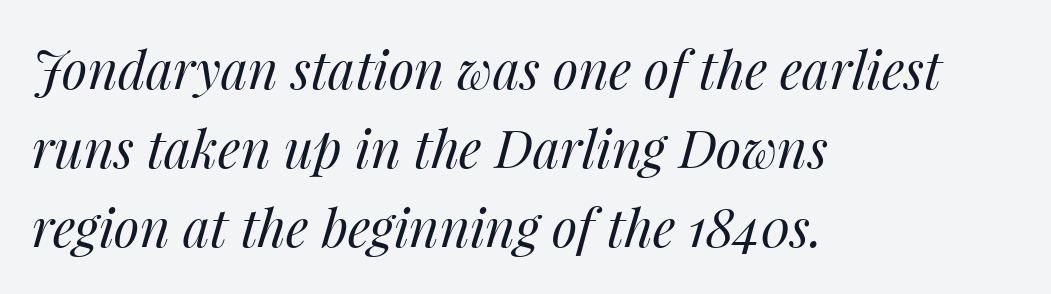
The letters are slanted; this is an italic face. Glance below the letters and you will spot only blank space. Look at the tracking — it's just the regular setting, nothing added. The passage shown is typed in a proportional face where columns would drift.
